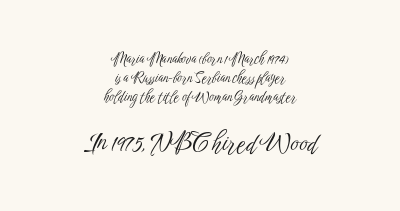
{"bold": "no", "underline": "no", "align": "center", "line_spacing": "normal", "line_spacing_ratio": 1.36, "letter_spacing": "normal", "letter_spacing_em": 0.0, "larger_block": "second", "size_ratio": 1.79, "glyph_px": 25}
